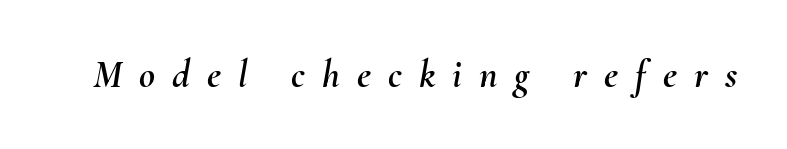
{"italic": "yes", "lean": "right", "slant_degrees": 10, "width": "normal", "stroke_contrast": "medium", "x_height": "small", "monospaced": "no", "underline": "no", "letter_spacing": "wide", "letter_spacing_em": 0.44, "glyph_px": 39}
